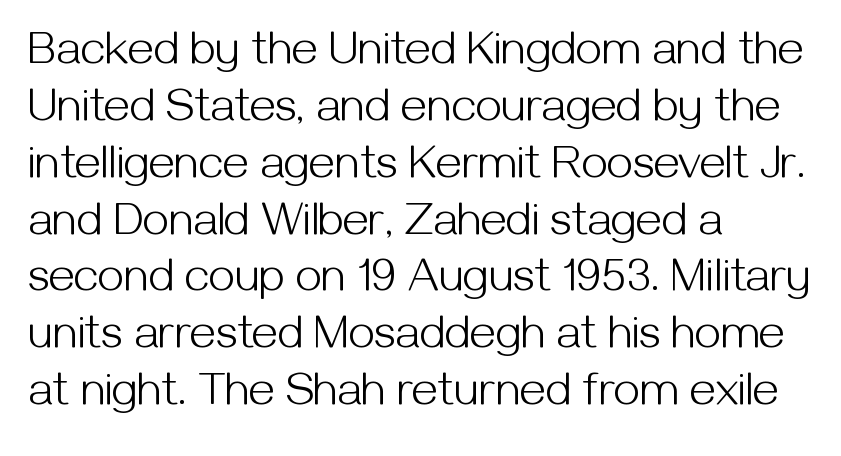
The image shows 47 px light sans-serif type, upright; set left-aligned, line spacing 1.21x, normal letter spacing, not underlined; medium stroke contrast and a medium x-height.
